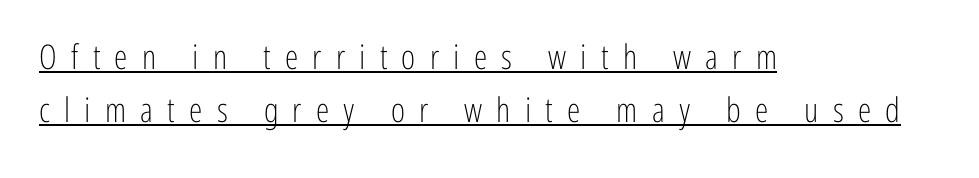
The image shows 34 px light, condensed sans-serif type, upright; set left-aligned, normal line spacing (1.55x), unusually wide letter spacing (+0.42 em), underlined; low stroke contrast and a medium x-height.
